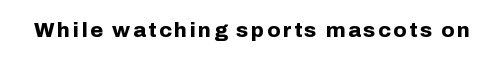
The image shows 21 px bold type, upright; set not underlined.
